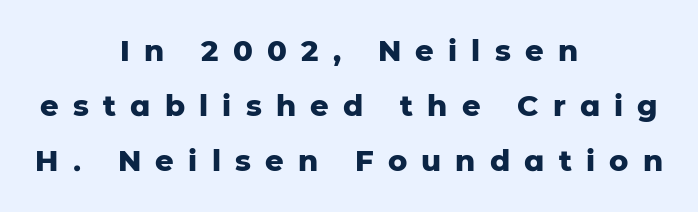
{"serif": "no", "italic": "no", "bold": "yes", "weight": "heavy", "width": "normal", "stroke_contrast": "low", "x_height": "medium", "monospaced": "no", "underline": "no", "align": "center", "line_spacing": "loose", "line_spacing_ratio": 1.9, "letter_spacing": "wide", "letter_spacing_em": 0.49, "glyph_px": 29}
